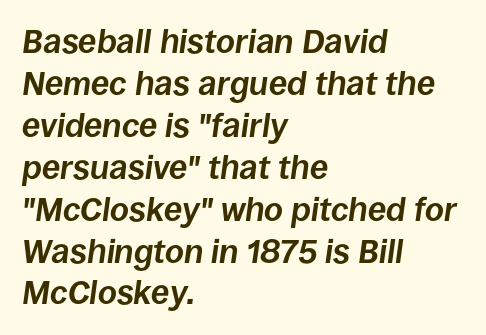
{"italic": "yes", "lean": "right", "slant_degrees": 8, "bold": "yes", "weight": "bold", "width": "normal", "stroke_contrast": "low", "x_height": "large", "monospaced": "no", "underline": "no", "align": "left", "line_spacing": "normal", "line_spacing_ratio": 1.27, "letter_spacing": "normal", "letter_spacing_em": 0.0, "glyph_px": 33}
